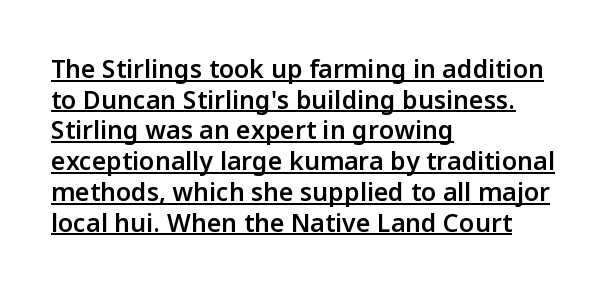
Q: Is the text bold? A: Semi-bold.
Q: Is the text italic (slanted)? A: No, it is upright.
Q: Is the text underlined? A: Yes.
Q: How is the paragraph aligned? A: Left-aligned.
Q: Is the spacing between letters normal or unusually wide? A: Normal.
